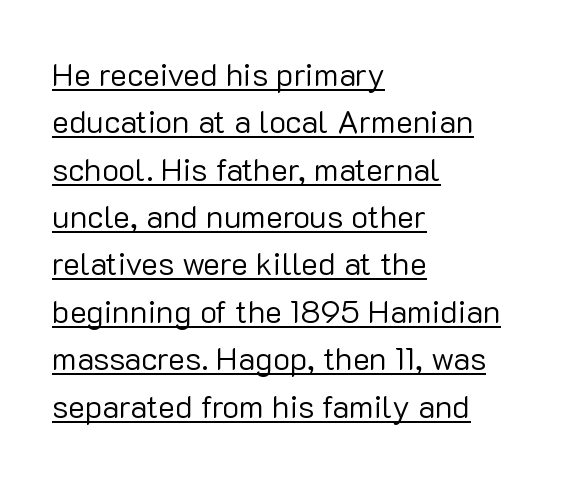
Think standard paragraph weight, or any step lighter than that. The font's upright variant was chosen for this text. Successive baselines arrive at the customary interval. A rule runs beneath these lines of type. Nobody touched the tracking dial on this one. Varying glyph widths throughout — classic text-font behaviour.
